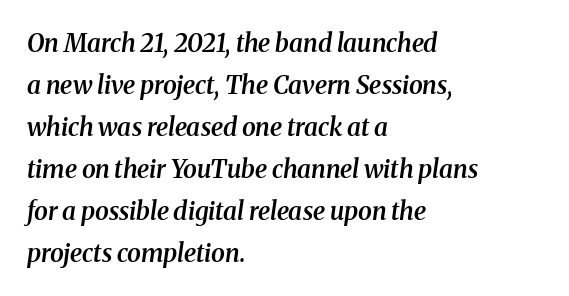
Look at the tracking — it's just the regular setting, nothing added. Each line starts at the same left margin while the right side varies. A bare baseline throughout the passage. Italic? Definitely — the glyphs are oblique. Does the weight exceed regular? Yes, but only to semibold. If you measured baseline to baseline, you'd find a middling distance.
